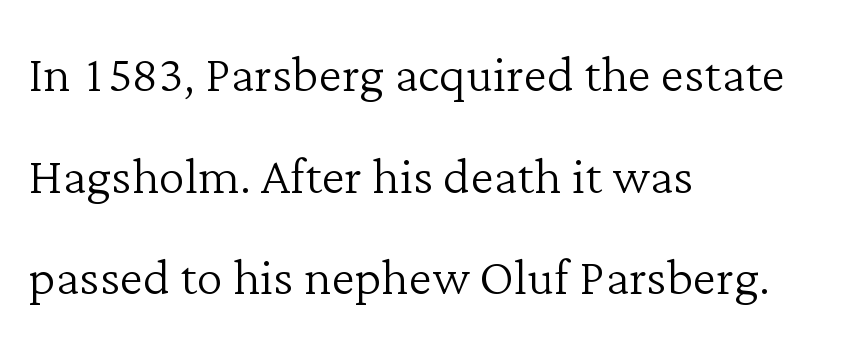
The image shows 66 px light serif type, upright; set left-aligned, normal line spacing (1.54x), normal letter spacing, not underlined; low stroke contrast and a medium x-height.
